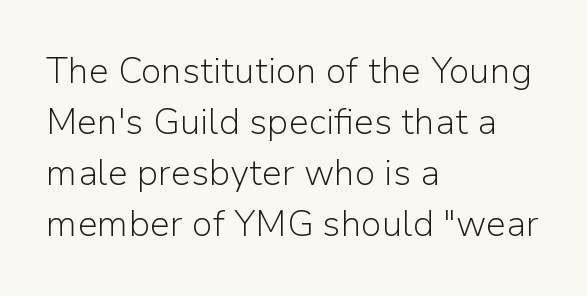
The font family rendered here belongs to the sans-serif group. The line-height multiplier appears to be the usual default. Tracking value appears to be zero — textbook default spacing. Character widths vary here, with narrow letters taking less room than wide ones. Every row of glyphs begins at an identical x-position on the left.
